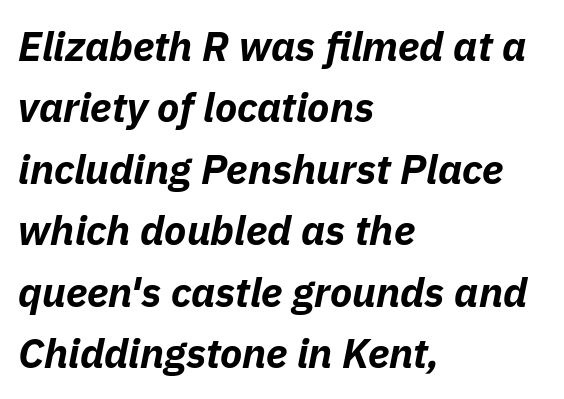
Typographic density is high because the face is bold. The baseline area is clear. Standard letterfit; no display-style spreading of the glyphs. The lines are quadded left. This sample has the flowing, uneven cadence of proportional lettering. Summary of vertical rhythm: regular, with standard interline spacing.
